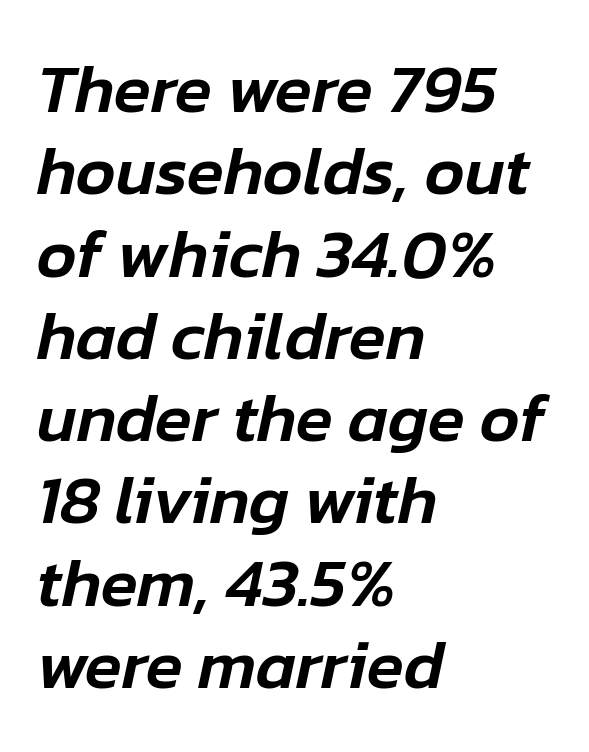
{"italic": "yes", "lean": "right", "slant_degrees": 12, "width": "normal", "stroke_contrast": "low", "x_height": "medium", "monospaced": "no", "underline": "no", "align": "left", "line_spacing_ratio": 1.21, "letter_spacing": "normal", "letter_spacing_em": 0.0, "glyph_px": 68}
